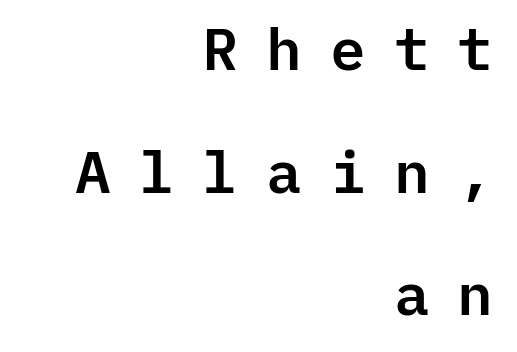
The image shows 59 px sans-serif type, upright, monospaced; set right-aligned, loose line spacing (2.08x), unusually wide letter spacing (+0.44 em), not underlined; low stroke contrast and a medium x-height.
